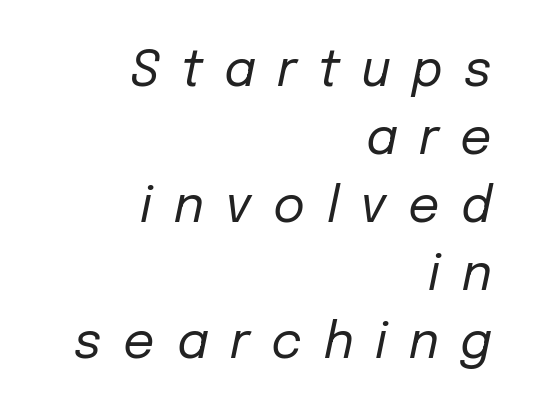
Q: Is the text bold? A: No.
Q: Is the text italic (slanted)? A: Yes, it leans right by about 12 degrees.
Q: Is the text underlined? A: No.
Q: How is the paragraph aligned? A: Right-aligned.
Q: Is the spacing between letters normal or unusually wide? A: Unusually wide.
Q: Is the spacing between lines tight, normal or loose? A: Normal.
Q: Width (condensed, normal, or wide)? A: Normal.
Q: Stroke contrast? A: Low.
Q: x-height? A: Medium.
Q: Monospaced? A: No.
